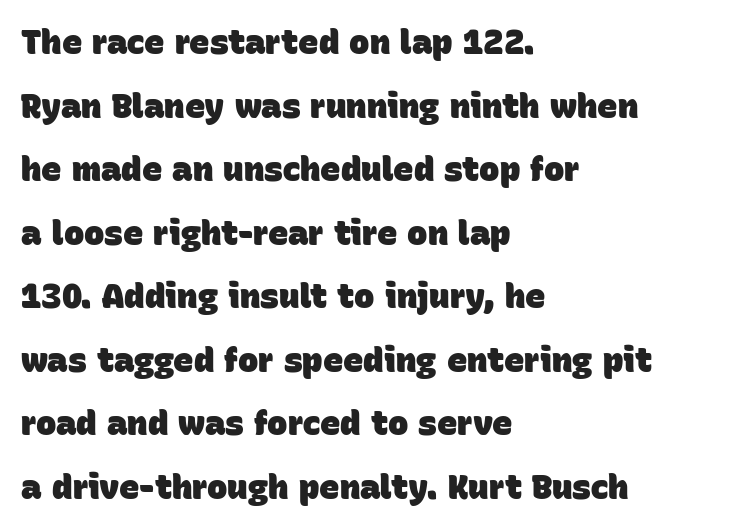
Alignment: flush left. Short note: letters normally spaced. The specimen omits any rule beneath the text block's lines. On the weight axis this lands at bold, roughly 700.
